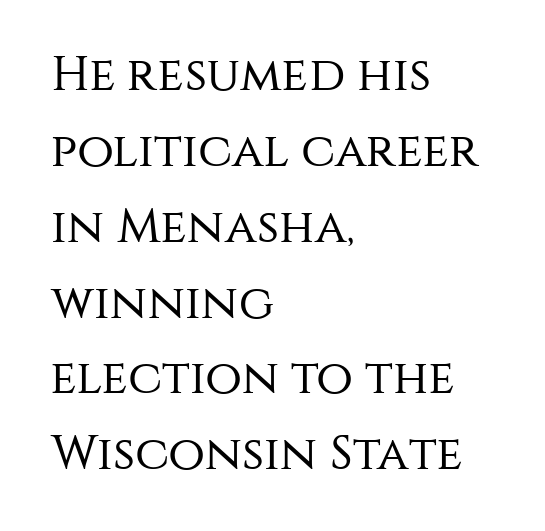
The typeface chosen for these lines omits serifs. The lines sit at an ordinary, default distance from one another. The strokes carry an ordinary text weight at most. The face used here is proportionally spaced, like ordinary book or web type.
